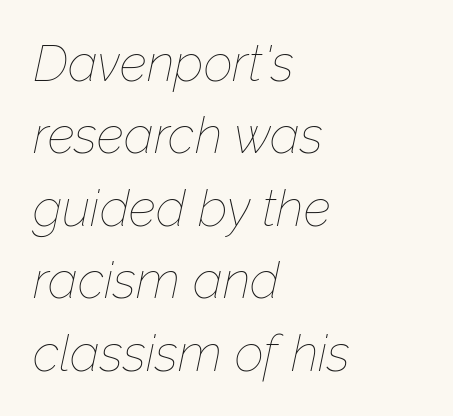
The image shows 51 px thin type, italic (leaning right); set left-aligned, normal line spacing (1.42x), normal letter spacing, not underlined; low stroke contrast and a medium x-height.
